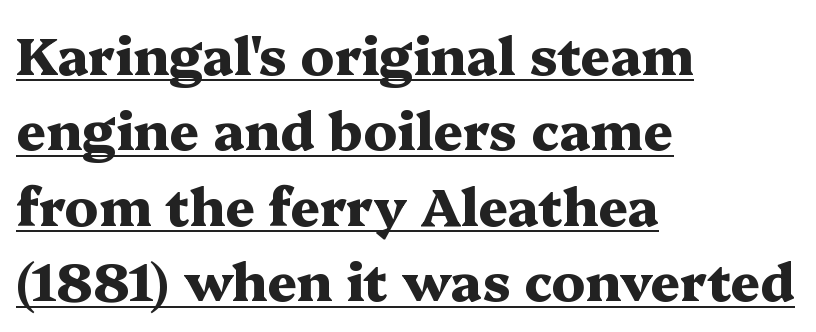
Q: Is the text bold? A: Yes.
Q: Is the text italic (slanted)? A: No, it is upright.
Q: Is the typeface a serif or a sans-serif typeface? A: Serif.
Q: Is the text underlined? A: Yes.
Q: How is the paragraph aligned? A: Left-aligned.
Q: Is the spacing between letters normal or unusually wide? A: Normal.
Q: Is the spacing between lines tight, normal or loose? A: Normal.
Q: Width (condensed, normal, or wide)? A: Wide.
Q: Stroke contrast? A: Medium.
Q: x-height? A: Medium.
Q: Monospaced? A: No.
